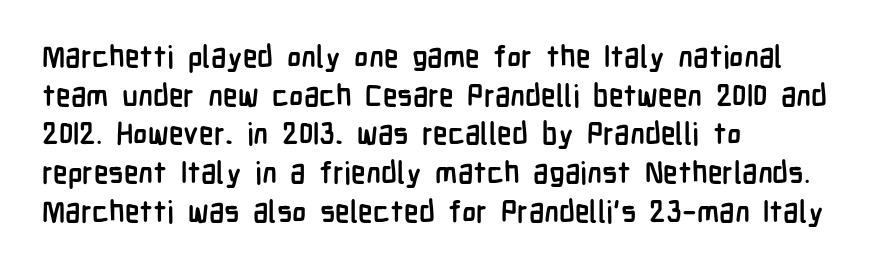
{"serif": "no", "italic": "no", "bold": "yes", "weight": "semibold", "width": "condensed", "stroke_contrast": "low", "x_height": "medium", "monospaced": "no", "underline": "no", "align": "left", "line_spacing": "normal", "line_spacing_ratio": 1.29, "letter_spacing": "normal", "letter_spacing_em": 0.0, "glyph_px": 30}
